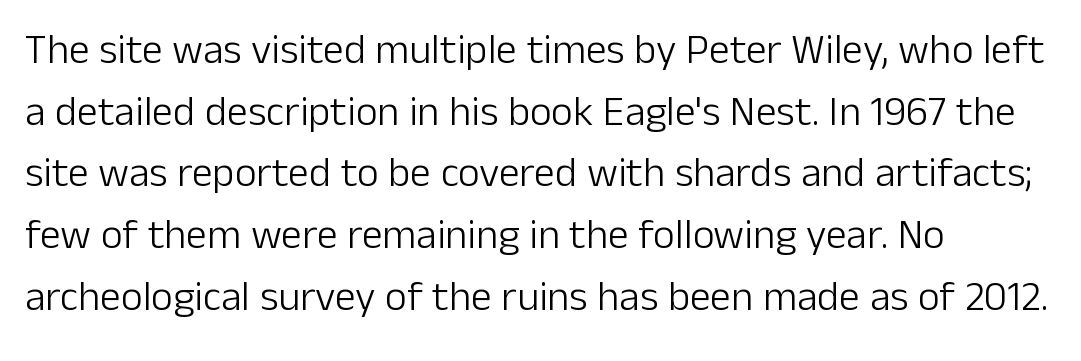
The image shows 42 px light sans-serif type, upright; set left-aligned, normal line spacing (1.47x), normal letter spacing, not underlined; low stroke contrast and a medium x-height.
